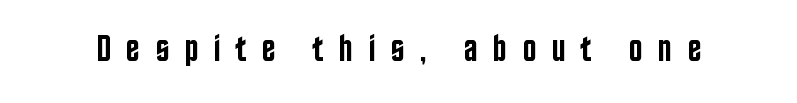
Note the varied advance widths — an 'i' is clearly narrower than an 'm'. The space beneath each line is pristine and unruled. Look at the bottom of the vertical strokes: they stop flat, with no serifs. The rendering uses a semibold face; strokes are thickened but not to full bold.
